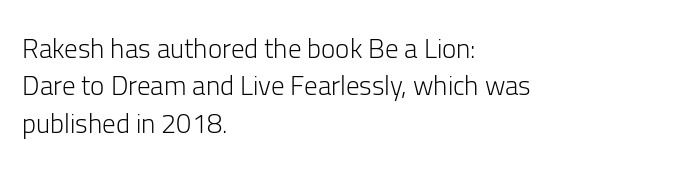
Q: Is the text bold? A: No.
Q: Is the text italic (slanted)? A: No, it is upright.
Q: Is the text underlined? A: No.
Q: How is the paragraph aligned? A: Left-aligned.
Q: Is the spacing between letters normal or unusually wide? A: Normal.
Q: Is the spacing between lines tight, normal or loose? A: Normal.
